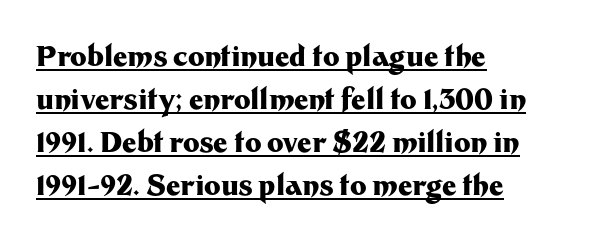
The specimen includes a rule beneath the text block's lines. Typeset ragged right — the left edge is the straight one. Whoever set this chose a conventional vertical rhythm. Notice how thick the strokes are: this is what a full bold looks like. The font's upright variant was chosen for this text.
